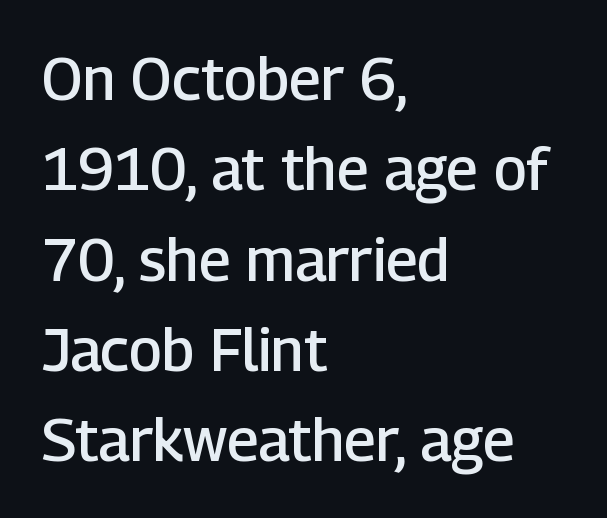
Q: Is the text bold? A: Semi-bold.
Q: Is the text italic (slanted)? A: No, it is upright.
Q: Is the typeface a serif or a sans-serif typeface? A: Sans-serif.
Q: Is the text underlined? A: No.
Q: How is the paragraph aligned? A: Left-aligned.
Q: Is the spacing between letters normal or unusually wide? A: Normal.
Q: Is the spacing between lines tight, normal or loose? A: Normal.
Q: Width (condensed, normal, or wide)? A: Normal.
Q: Stroke contrast? A: Low.
Q: x-height? A: Medium.
Q: Monospaced? A: No.
